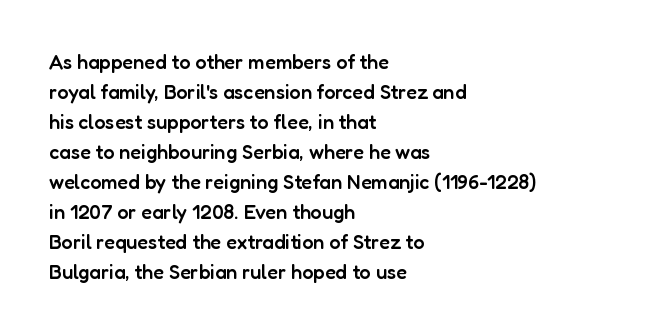
{"italic": "no", "bold": "semi", "underline": "no", "align": "left", "line_spacing": "normal", "line_spacing_ratio": 1.5, "letter_spacing": "normal", "letter_spacing_em": 0.0, "glyph_px": 20}
